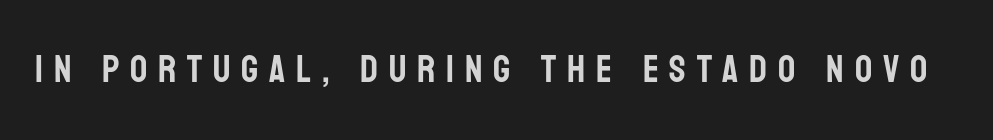
Q: Is the text italic (slanted)? A: No, it is upright.
Q: Is the typeface a serif or a sans-serif typeface? A: Sans-serif.
Q: Is the text underlined? A: No.
Q: Is the spacing between letters normal or unusually wide? A: Unusually wide.
Q: Width (condensed, normal, or wide)? A: Condensed.
Q: Stroke contrast? A: Low.
Q: x-height? A: Large.
Q: Monospaced? A: No.
